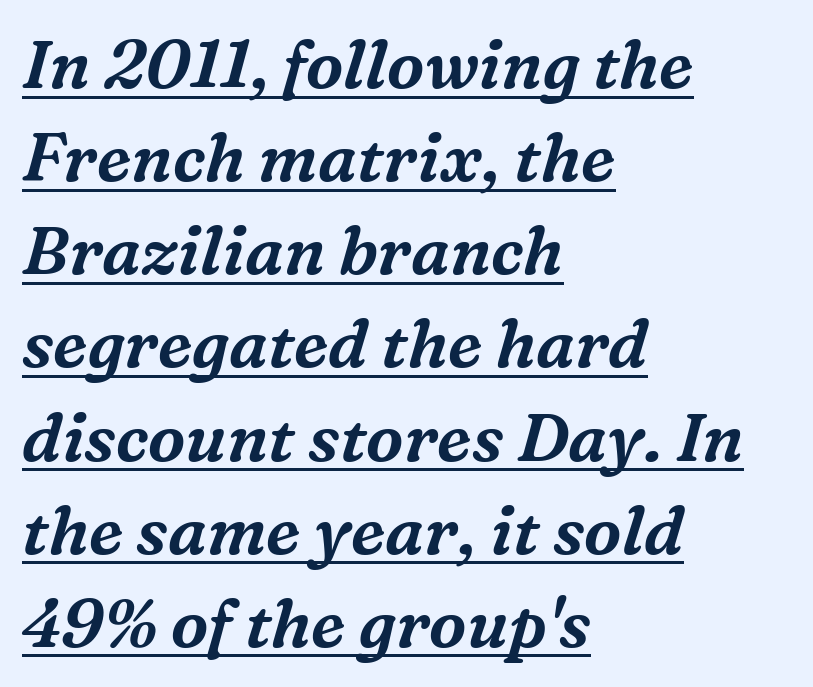
{"serif": "yes", "italic": "yes", "lean": "right", "slant_degrees": 16, "width": "normal", "stroke_contrast": "medium", "x_height": "medium", "monospaced": "no", "underline": "yes", "align": "left", "line_spacing": "normal", "line_spacing_ratio": 1.39, "letter_spacing": "normal", "letter_spacing_em": 0.0, "glyph_px": 67}
